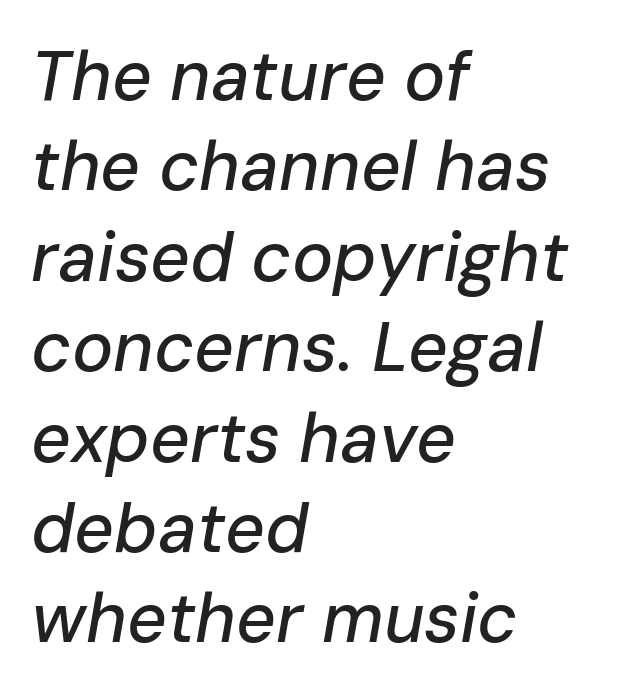
The image shows 69 px text type, italic (leaning right); set left-aligned, normal line spacing (1.31x), normal letter spacing, not underlined; low stroke contrast and a medium x-height.
